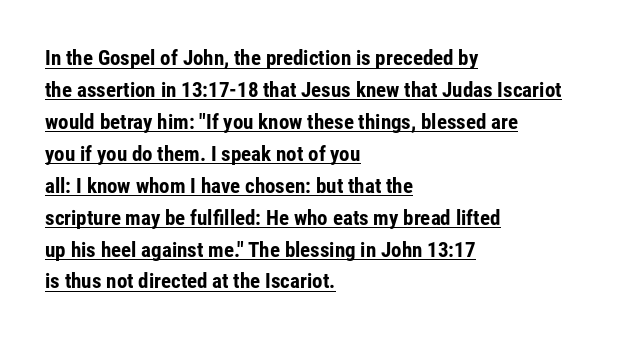
Q: Is the text bold? A: Yes.
Q: Is the text italic (slanted)? A: No, it is upright.
Q: Is the text underlined? A: Yes.
Q: How is the paragraph aligned? A: Left-aligned.
Q: Is the spacing between letters normal or unusually wide? A: Normal.
Q: Is the spacing between lines tight, normal or loose? A: Normal.
